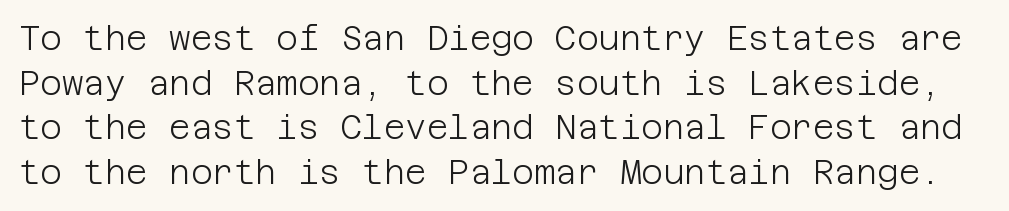
Q: Is the text bold? A: No.
Q: Is the text italic (slanted)? A: No, it is upright.
Q: Is the typeface a serif or a sans-serif typeface? A: Sans-serif.
Q: Is the text underlined? A: No.
Q: Is the spacing between letters normal or unusually wide? A: Normal.
Q: Is the spacing between lines tight, normal or loose? A: Normal.
Q: Width (condensed, normal, or wide)? A: Normal.
Q: Stroke contrast? A: Low.
Q: x-height? A: Large.
